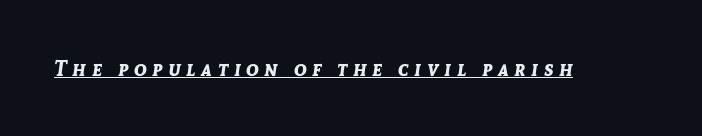
Q: Is the text bold? A: Yes.
Q: Is the text italic (slanted)? A: Yes, it leans right by about 8 degrees.
Q: Is the text underlined? A: Yes.
Q: Is the spacing between letters normal or unusually wide? A: Unusually wide.
